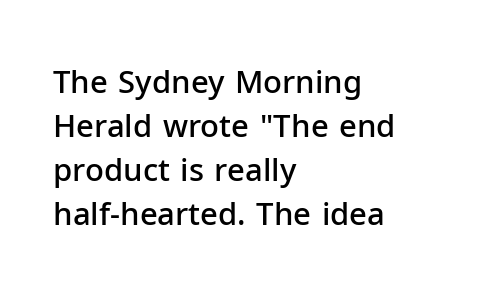
{"serif": "no", "italic": "no", "bold": "semi", "weight": "semibold", "width": "normal", "stroke_contrast": "low", "x_height": "medium", "monospaced": "no", "underline": "no", "align": "left", "line_spacing": "normal", "line_spacing_ratio": 1.42, "letter_spacing": "normal", "letter_spacing_em": 0.0, "glyph_px": 31}
